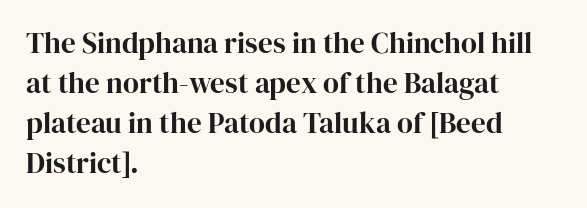
Q: Is the text italic (slanted)? A: No, it is upright.
Q: Is the typeface a serif or a sans-serif typeface? A: Serif.
Q: Is the text underlined? A: No.
Q: How is the paragraph aligned? A: Left-aligned.
Q: Is the spacing between letters normal or unusually wide? A: Normal.
Q: Is the spacing between lines tight, normal or loose? A: Normal.
Q: Width (condensed, normal, or wide)? A: Normal.
Q: Stroke contrast? A: High.
Q: x-height? A: Medium.
Q: Monospaced? A: No.
